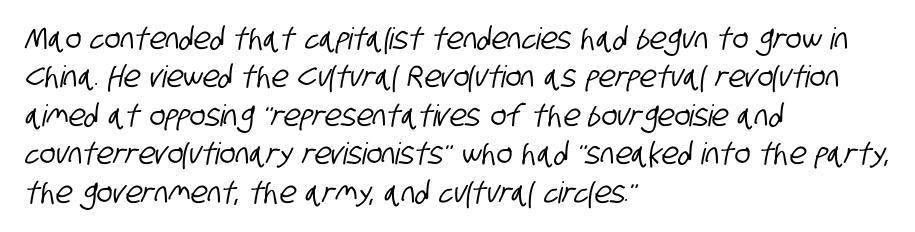
The baseline area is clear. Each line starts at the same left margin while the right side varies. What stands out about the letter spacing? Nothing — it is the standard amount. Note the varied advance widths — an 'i' is clearly narrower than an 'm'. The designer left line spacing at the default.
